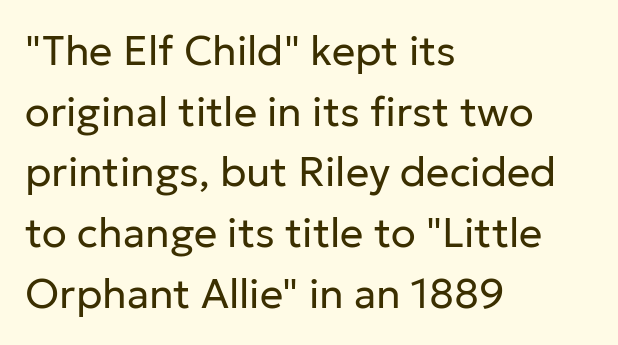
The image shows 41 px regular-weight sans-serif type, upright; set left-aligned, normal line spacing (1.48x), normal letter spacing, not underlined; low stroke contrast and a medium x-height.
